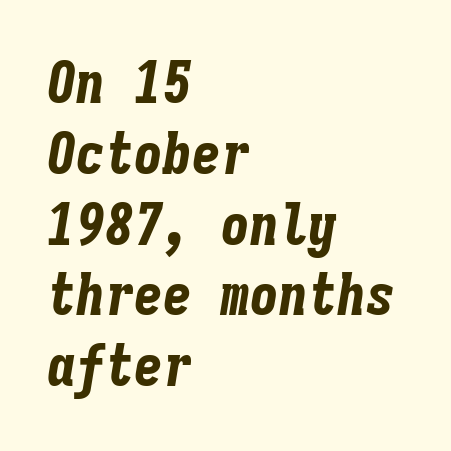
Q: Is the text bold? A: Yes.
Q: Is the text italic (slanted)? A: Yes, it leans right by about 9 degrees.
Q: Is the text underlined? A: No.
Q: How is the paragraph aligned? A: Left-aligned.
Q: Is the spacing between letters normal or unusually wide? A: Normal.
Q: Width (condensed, normal, or wide)? A: Condensed.
Q: Stroke contrast? A: Low.
Q: x-height? A: Medium.
Q: Monospaced? A: Yes.
